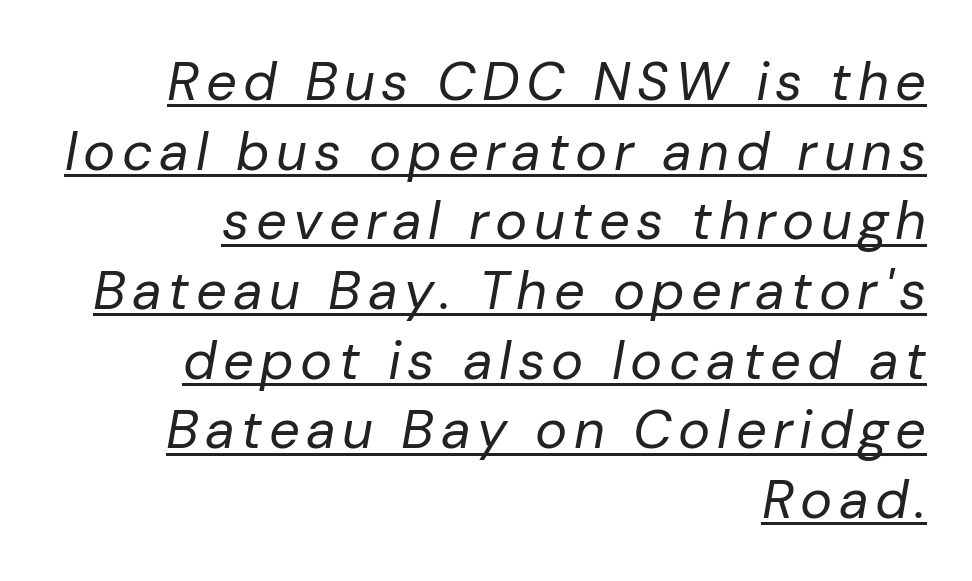
The image shows 54 px regular-weight type, italic (leaning right); set right-aligned, normal line spacing (1.29x), underlined; low stroke contrast and a medium x-height.
